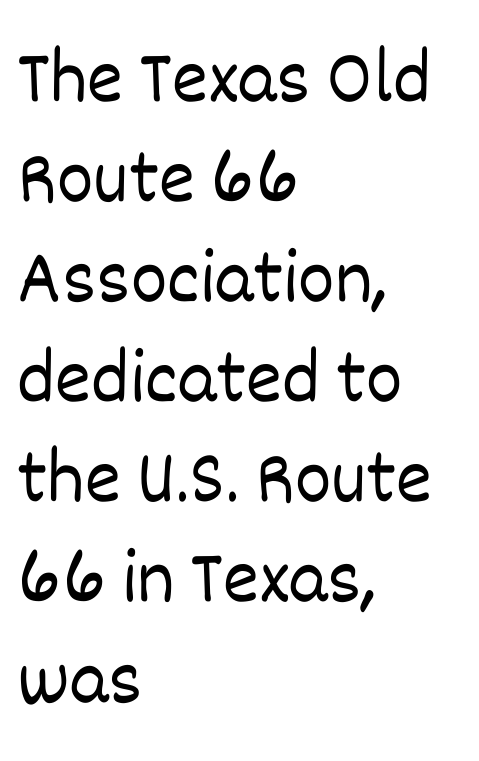
Q: Is the text bold? A: No.
Q: Is the text italic (slanted)? A: No, it is upright.
Q: Is the text underlined? A: No.
Q: How is the paragraph aligned? A: Left-aligned.
Q: Is the spacing between letters normal or unusually wide? A: Normal.
Q: Is the spacing between lines tight, normal or loose? A: Normal.
Q: Width (condensed, normal, or wide)? A: Normal.
Q: Stroke contrast? A: Low.
Q: x-height? A: Large.
Q: Monospaced? A: No.
